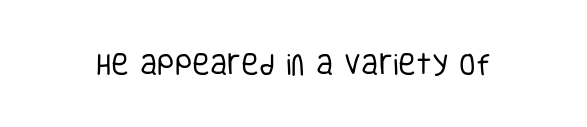
Q: Is the text bold? A: No.
Q: Is the text italic (slanted)? A: No, it is upright.
Q: Is the text underlined? A: No.
Q: Is the spacing between letters normal or unusually wide? A: Normal.
